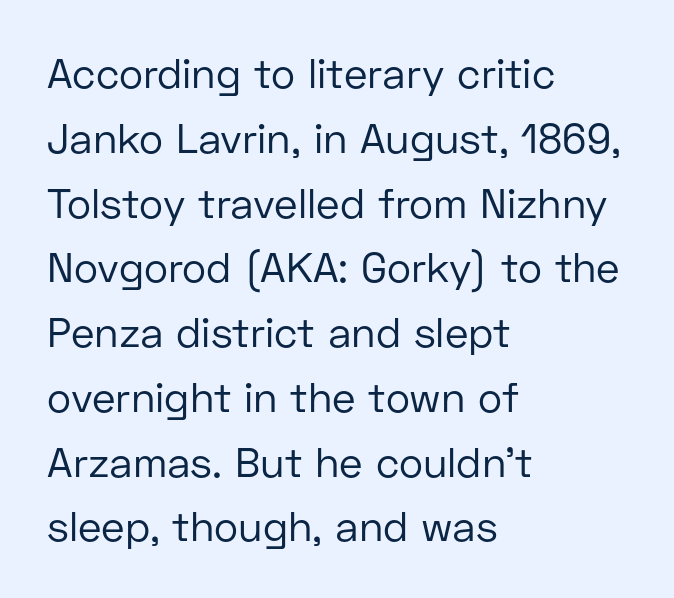
{"serif": "no", "italic": "no", "bold": "no", "weight": "regular", "width": "normal", "stroke_contrast": "low", "x_height": "medium", "monospaced": "no", "underline": "no", "align": "left", "line_spacing": "normal", "line_spacing_ratio": 1.58, "letter_spacing": "normal", "letter_spacing_em": 0.0, "glyph_px": 41}
